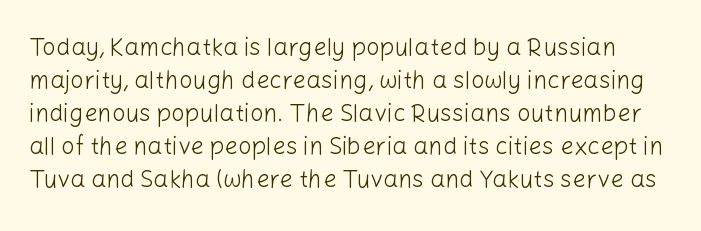
Q: Is the text bold? A: No.
Q: Is the text italic (slanted)? A: No, it is upright.
Q: Is the text underlined? A: No.
Q: Is the spacing between letters normal or unusually wide? A: Normal.
Q: Is the spacing between lines tight, normal or loose? A: Normal.
